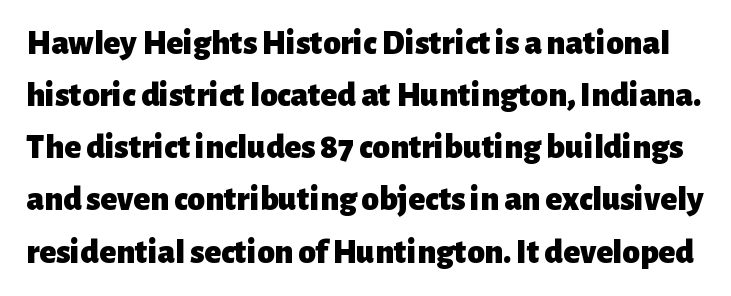
The image shows 35 px heavy sans-serif type, upright; set normal line spacing (1.49x), normal letter spacing, not underlined; low stroke contrast and a medium x-height.
